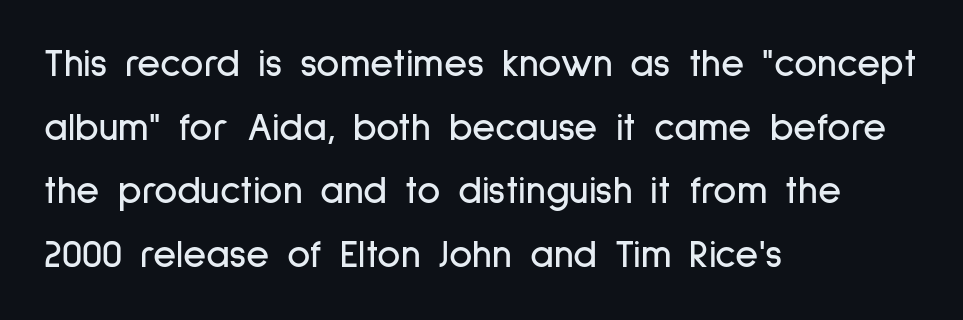
{"serif": "no", "italic": "no", "width": "condensed", "stroke_contrast": "low", "x_height": "medium", "monospaced": "no", "underline": "no", "align": "left", "line_spacing": "normal", "line_spacing_ratio": 1.59, "letter_spacing": "normal", "letter_spacing_em": 0.0, "glyph_px": 40}
